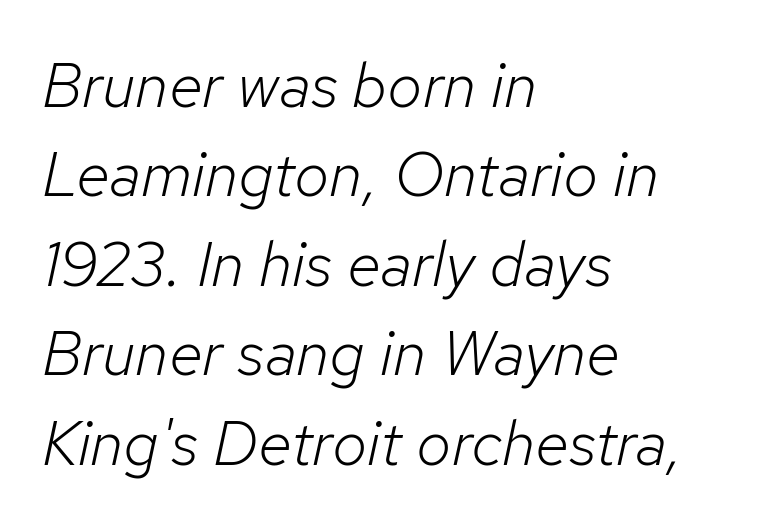
The image shows 63 px light type, italic (leaning right); set left-aligned, normal line spacing (1.42x), normal letter spacing, not underlined; low stroke contrast and a medium x-height.
